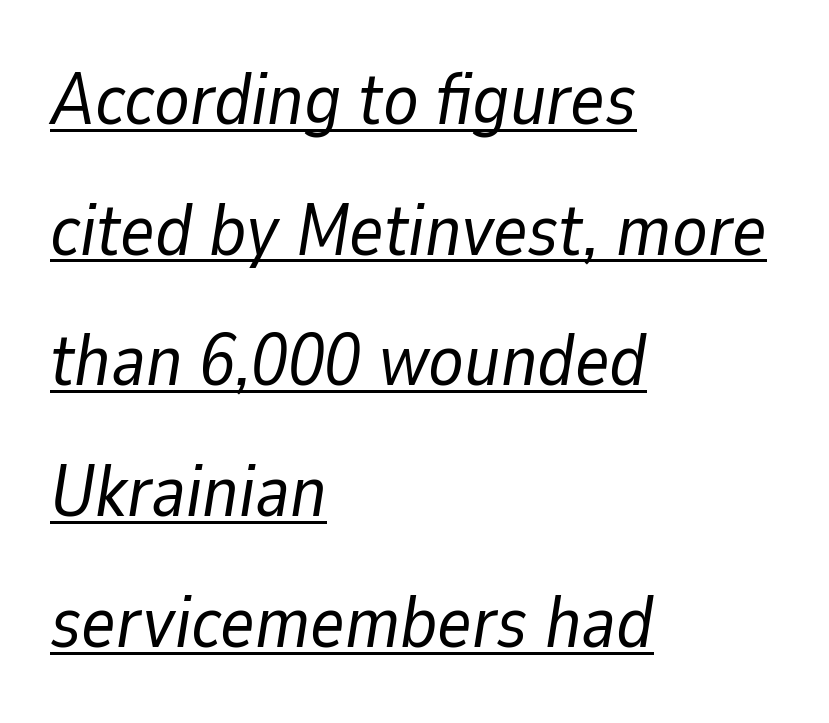
{"italic": "yes", "lean": "right", "slant_degrees": 9, "bold": "no", "weight": "regular", "width": "normal", "stroke_contrast": "low", "x_height": "medium", "monospaced": "no", "underline": "yes", "align": "left", "line_spacing_ratio": 1.79, "letter_spacing": "normal", "letter_spacing_em": 0.0, "glyph_px": 73}
